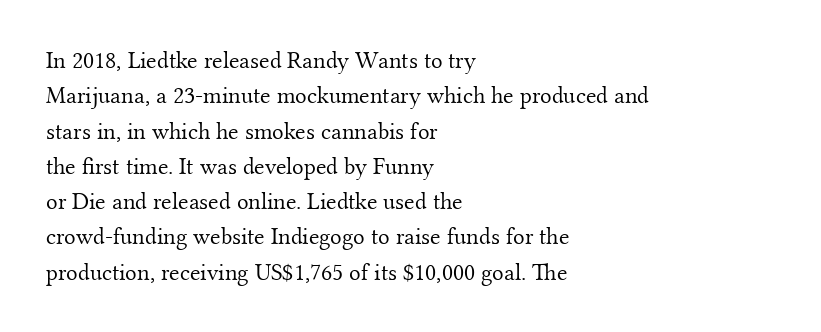
The image shows 24 px text type, upright; set left-aligned, normal line spacing (1.47x), normal letter spacing, not underlined.
